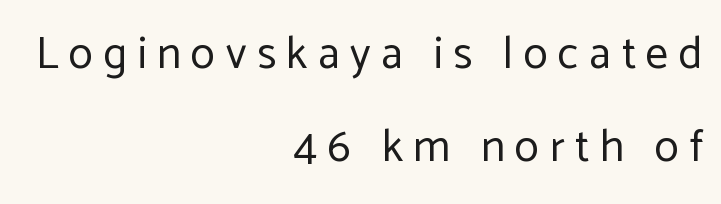
A light-to-regular cut is what we see here. The paragraph has a hard right edge and a soft left edge. Quick note: interline space is abundant. The letters advance in unequal steps, a hallmark of proportional type. Look at the tracking — it's clearly loosened, letters drifting apart. Nope, no serifs anywhere on these letters.
